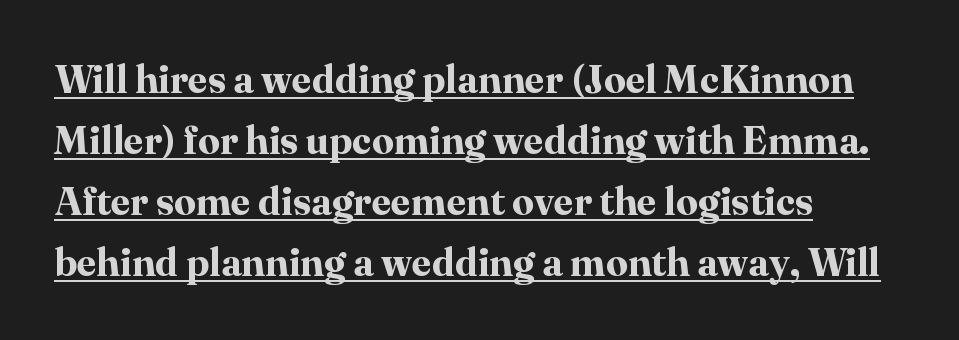
The image shows 39 px bold serif type, upright; set left-aligned, normal line spacing (1.56x), normal letter spacing, underlined; high stroke contrast and a medium x-height.
